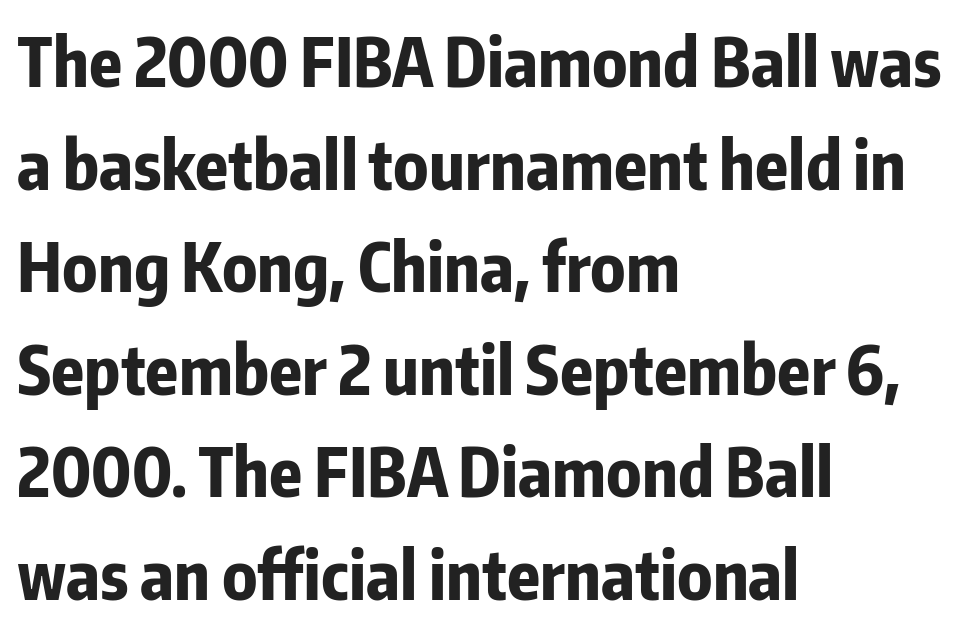
The gap between lines stays unmarked. Pretty heavy lettering here — definitely bold. This rendering employs a face without finishing strokes, i.e., a sans-serif. Tall strokes in this sample are plumb rather than angled.
